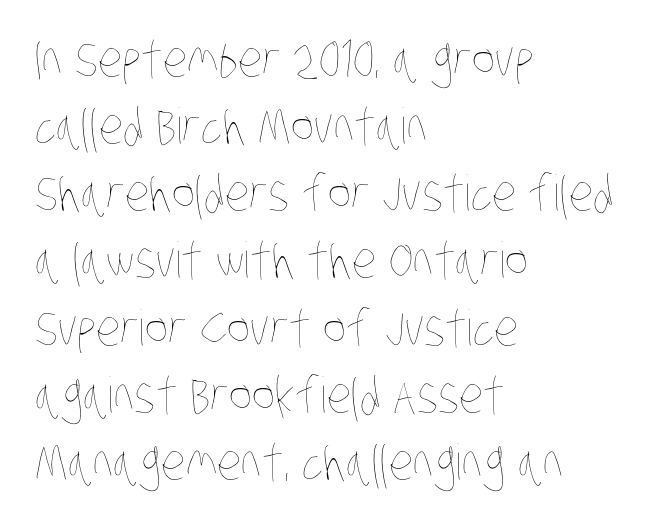
Is the stroke heavy? The answer is a plain regular-or-lighter. The rows are spaced the way most documents space them. Caption: multi-line text, flush left, ragged right. Type without underlining. The letters sit at their default tracking, neither squeezed nor spread.
